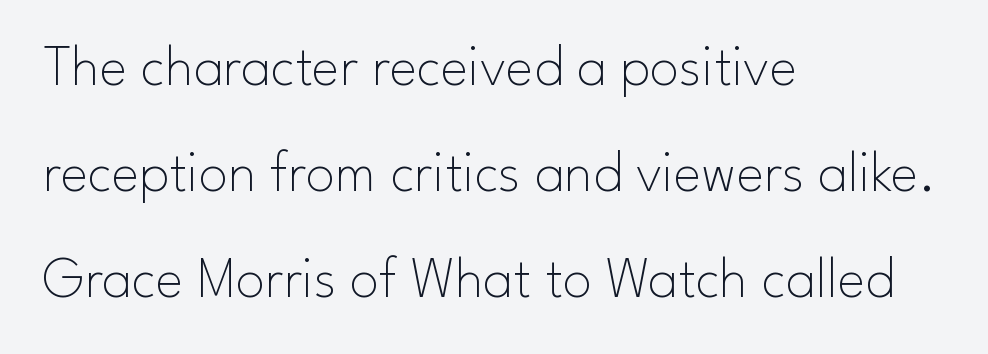
The image shows 59 px thin sans-serif type, upright; set left-aligned, line spacing 1.8x, normal letter spacing, not underlined; low stroke contrast and a small x-height.
